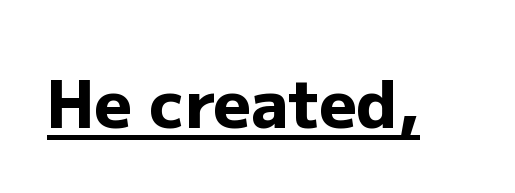
Q: Is the text bold? A: Yes.
Q: Is the text italic (slanted)? A: No, it is upright.
Q: Is the typeface a serif or a sans-serif typeface? A: Sans-serif.
Q: Is the text underlined? A: Yes.
Q: Is the spacing between letters normal or unusually wide? A: Normal.
Q: Width (condensed, normal, or wide)? A: Normal.
Q: Stroke contrast? A: Low.
Q: x-height? A: Medium.
Q: Monospaced? A: No.
